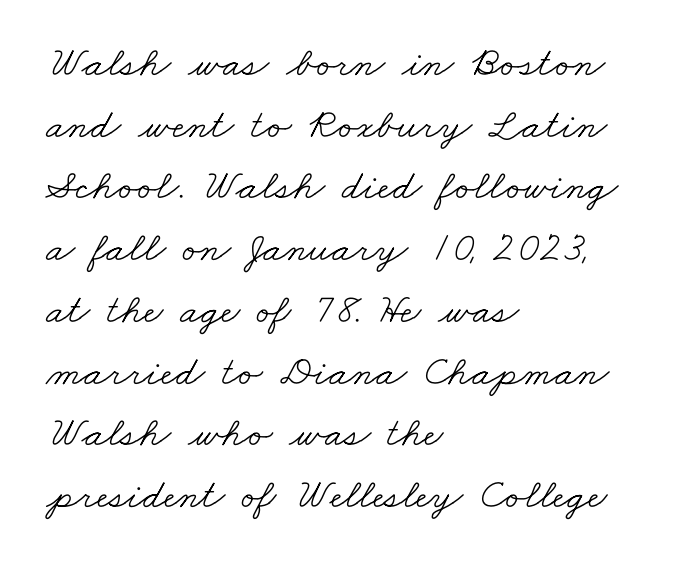
The image shows 42 px light, wide serif type; set left-aligned, normal line spacing (1.47x), normal letter spacing, not underlined; low stroke contrast and a small x-height.
